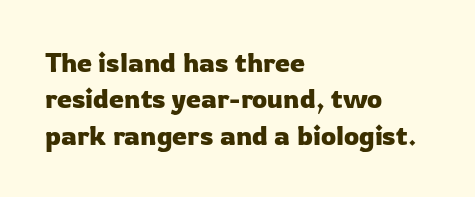
The image shows 27 px text type, upright; set left-aligned, normal line spacing (1.35x), normal letter spacing, not underlined.
